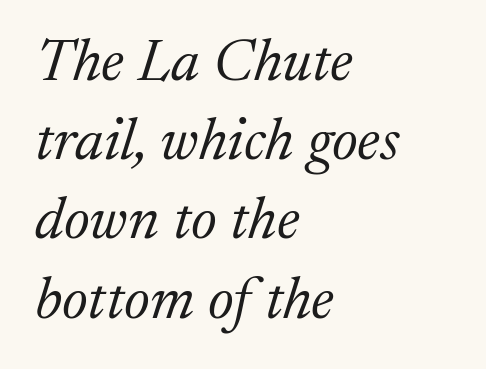
Q: Is the text bold? A: No.
Q: Is the text italic (slanted)? A: Yes, it leans right by about 17 degrees.
Q: Is the typeface a serif or a sans-serif typeface? A: Serif.
Q: Is the text underlined? A: No.
Q: How is the paragraph aligned? A: Left-aligned.
Q: Is the spacing between letters normal or unusually wide? A: Normal.
Q: Is the spacing between lines tight, normal or loose? A: Normal.
Q: Width (condensed, normal, or wide)? A: Normal.
Q: Stroke contrast? A: Medium.
Q: x-height? A: Medium.
Q: Monospaced? A: No.
